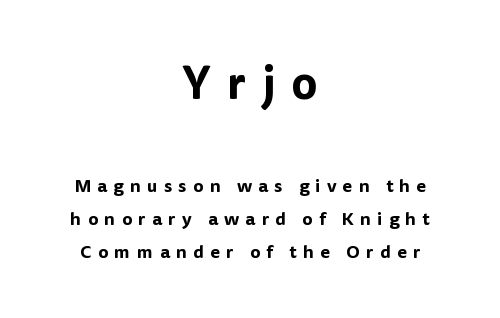
The compositor balanced each line on the midline. A typesetter would label this face a sans. Upright lettering throughout. Clear beneath every line of the passage.
